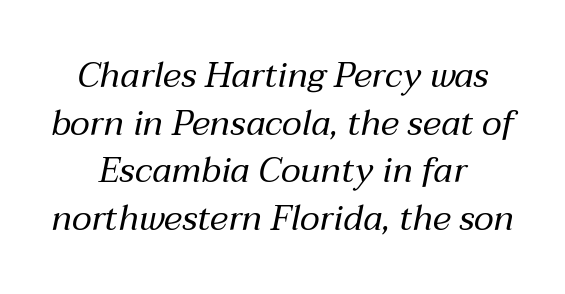
The image shows 35 px regular-weight type, italic (leaning right); set centered, normal line spacing (1.36x), normal letter spacing, not underlined; medium stroke contrast and a medium x-height.
